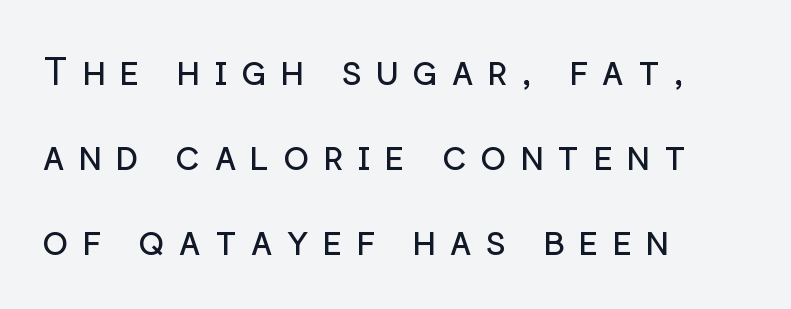
{"serif": "no", "italic": "no", "bold": "no", "weight": "regular", "width": "normal", "stroke_contrast": "low", "x_height": "medium", "monospaced": "no", "underline": "no", "align": "left", "line_spacing": "loose", "line_spacing_ratio": 2.18, "letter_spacing": "wide", "letter_spacing_em": 0.34, "glyph_px": 39}
